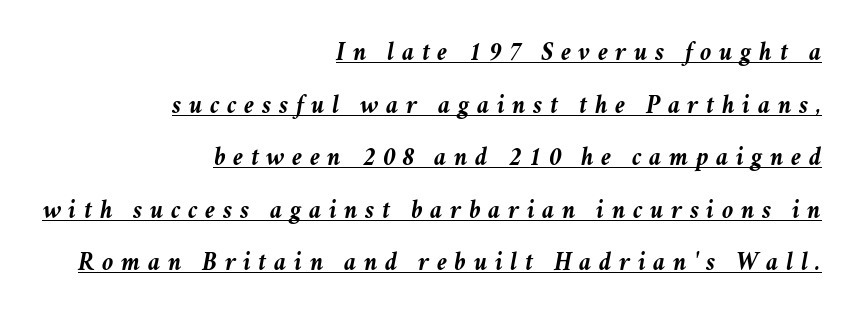
If you drew a ruler down the right edge, every line would touch it. Students, observe the line beneath the letters — that is underlining. You could fit nearly another row in the gap between these rows. How heavy is the stroke? Heavy — this is a bold. These lines have a slow, spaced-out rhythm from letter to letter. You can tell it's italic because the verticals aren't actually vertical.
